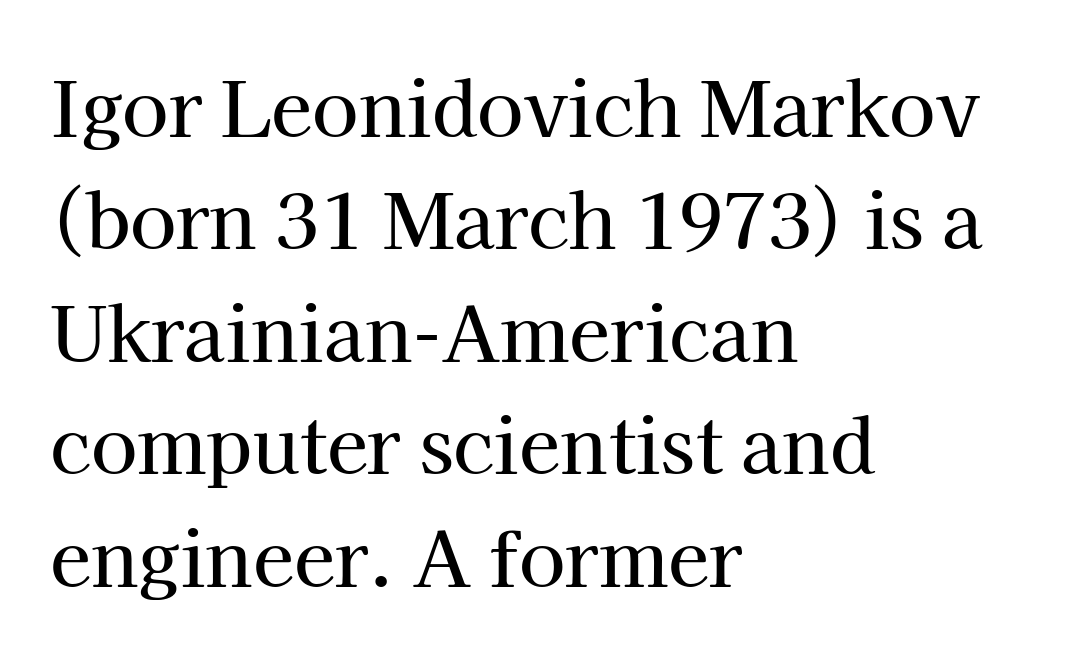
Q: Is the text italic (slanted)? A: No, it is upright.
Q: Is the typeface a serif or a sans-serif typeface? A: Serif.
Q: Is the text underlined? A: No.
Q: How is the paragraph aligned? A: Left-aligned.
Q: Is the spacing between letters normal or unusually wide? A: Normal.
Q: Is the spacing between lines tight, normal or loose? A: Normal.
Q: Width (condensed, normal, or wide)? A: Normal.
Q: Stroke contrast? A: High.
Q: x-height? A: Medium.
Q: Monospaced? A: No.
